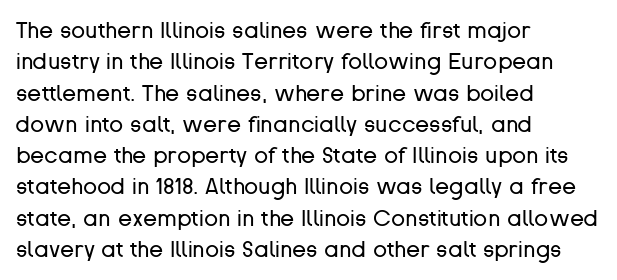
Q: Is the text bold? A: No.
Q: Is the text italic (slanted)? A: No, it is upright.
Q: Is the text underlined? A: No.
Q: How is the paragraph aligned? A: Left-aligned.
Q: Is the spacing between letters normal or unusually wide? A: Normal.
Q: Is the spacing between lines tight, normal or loose? A: Normal.
